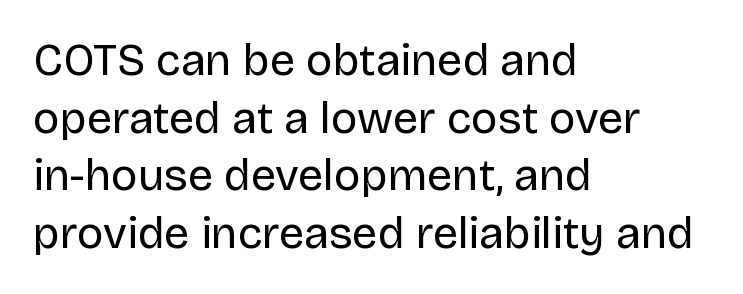
Check where the strokes stop: nothing finishes them off — pure sans. Does extra space separate the letters? No, they use regular spacing. Proportional: the letters do not fall into vertical columns. Counters stay open thanks to moderate or lighter strokes. Nope, not italic — everything's standing straight.
